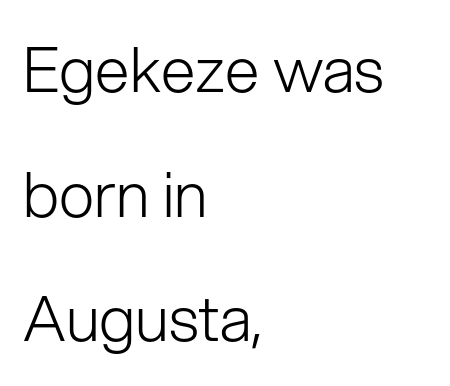
Q: Is the text bold? A: No.
Q: Is the text italic (slanted)? A: No, it is upright.
Q: Is the typeface a serif or a sans-serif typeface? A: Sans-serif.
Q: Is the text underlined? A: No.
Q: How is the paragraph aligned? A: Left-aligned.
Q: Is the spacing between letters normal or unusually wide? A: Normal.
Q: Is the spacing between lines tight, normal or loose? A: Loose.
Q: Width (condensed, normal, or wide)? A: Normal.
Q: Stroke contrast? A: Low.
Q: x-height? A: Medium.
Q: Monospaced? A: No.
